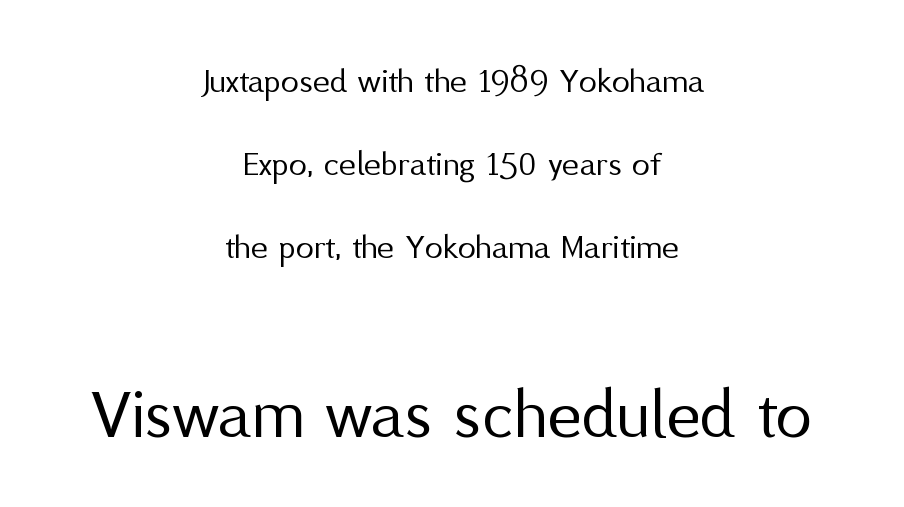
{"serif": "no", "italic": "no", "bold": "no", "weight": "regular", "width": "normal", "stroke_contrast": "medium", "x_height": "medium", "monospaced": "no", "underline": "no", "align": "center", "line_spacing": "loose", "line_spacing_ratio": 2.31, "letter_spacing": "normal", "letter_spacing_em": 0.0, "larger_block": "second", "size_ratio": 2.03, "glyph_px": 73}
